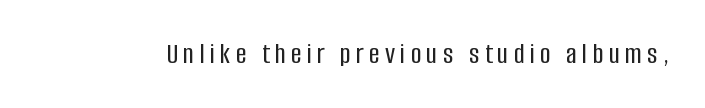
{"serif": "no", "italic": "no", "width": "condensed", "stroke_contrast": "low", "x_height": "large", "monospaced": "no", "underline": "no", "glyph_px": 30}
